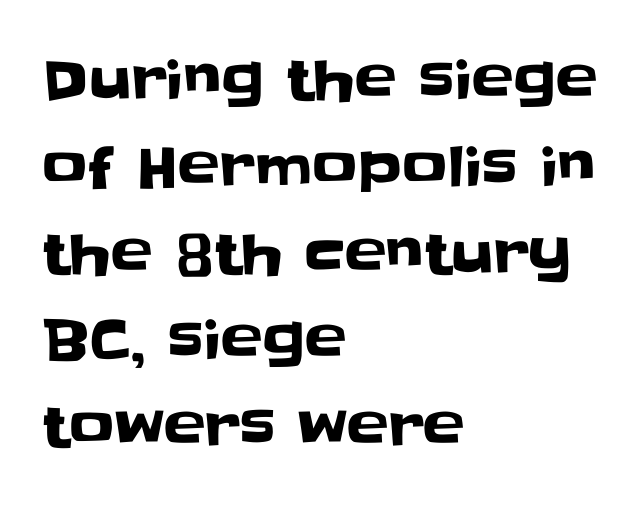
{"serif": "no", "italic": "no", "width": "normal", "stroke_contrast": "low", "x_height": "large", "monospaced": "no", "underline": "no", "align": "left", "line_spacing": "normal", "line_spacing_ratio": 1.55, "letter_spacing": "normal", "letter_spacing_em": 0.0, "glyph_px": 56}
